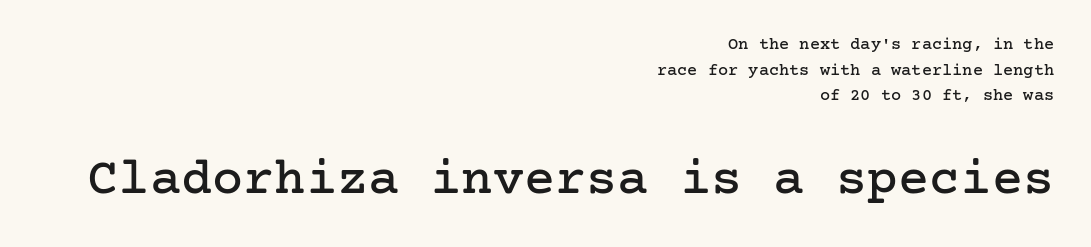
The image shows 52 px serif type, upright; set right-aligned, normal line spacing (1.51x), normal letter spacing, not underlined; the second (bottom) block is 3.06x larger; low stroke contrast and a medium x-height.
